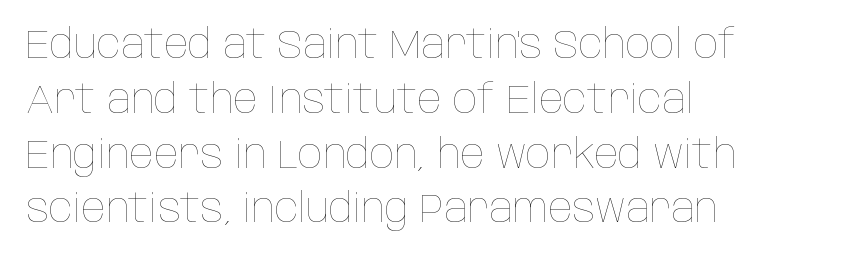
Q: Is the text bold? A: No.
Q: Is the text italic (slanted)? A: No, it is upright.
Q: Is the text underlined? A: No.
Q: How is the paragraph aligned? A: Left-aligned.
Q: Is the spacing between letters normal or unusually wide? A: Normal.
Q: Is the spacing between lines tight, normal or loose? A: Normal.
Q: Width (condensed, normal, or wide)? A: Condensed.
Q: Stroke contrast? A: Low.
Q: x-height? A: Large.
Q: Monospaced? A: No.
